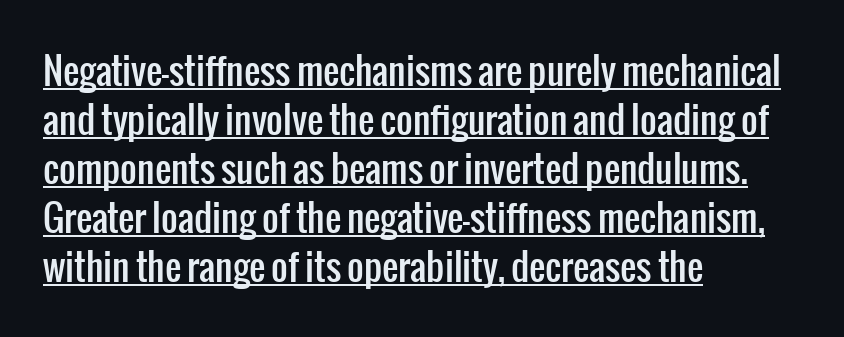
{"serif": "no", "italic": "no", "width": "condensed", "stroke_contrast": "low", "x_height": "medium", "monospaced": "no", "underline": "yes", "align": "left", "line_spacing": "normal", "line_spacing_ratio": 1.36, "letter_spacing": "normal", "letter_spacing_em": 0.0, "glyph_px": 36}
